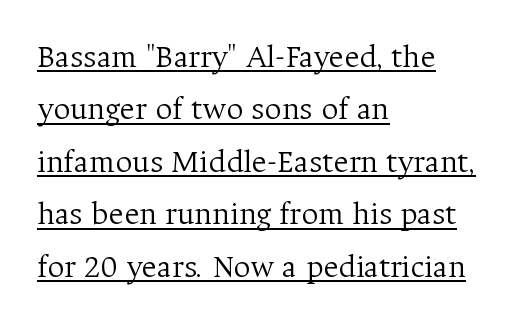
The image shows 33 px light serif type, upright; set left-aligned, normal line spacing (1.59x), normal letter spacing, underlined; medium stroke contrast and a medium x-height.
